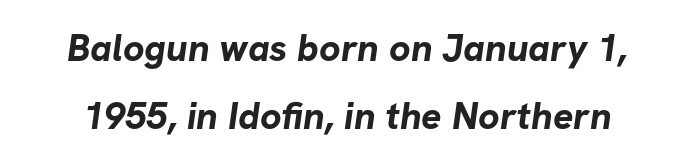
{"serif": "no", "bold": "yes", "weight": "bold", "width": "normal", "stroke_contrast": "low", "x_height": "medium", "monospaced": "no", "underline": "no", "line_spacing_ratio": 1.79, "letter_spacing": "normal", "letter_spacing_em": 0.0, "glyph_px": 38}
